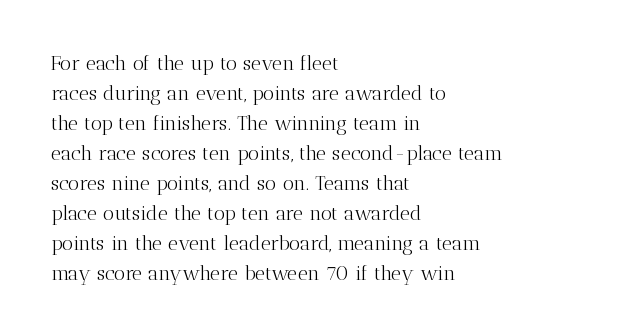
The face looks like a standard text weight, possibly lighter. A normal amount of white space separates one row of letters from the next. Line beginnings align vertically; line endings do not. The horizontal fit of the characters is conventional and even. The passage shown is not underscored anywhere.
